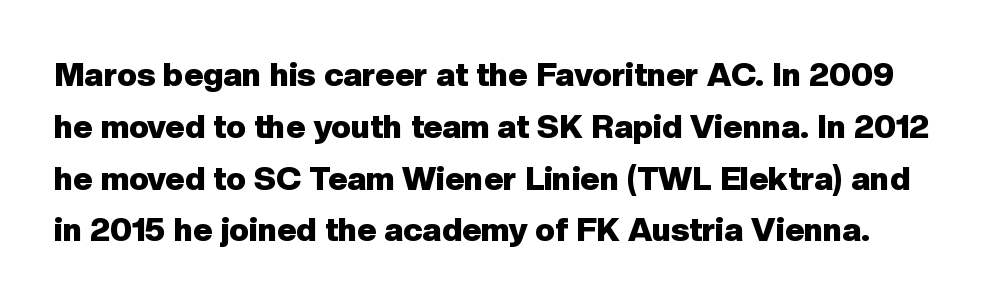
{"serif": "no", "italic": "no", "bold": "yes", "weight": "heavy", "width": "normal", "stroke_contrast": "low", "x_height": "medium", "monospaced": "no", "underline": "no", "line_spacing": "normal", "line_spacing_ratio": 1.57, "letter_spacing": "normal", "letter_spacing_em": 0.0, "glyph_px": 33}
